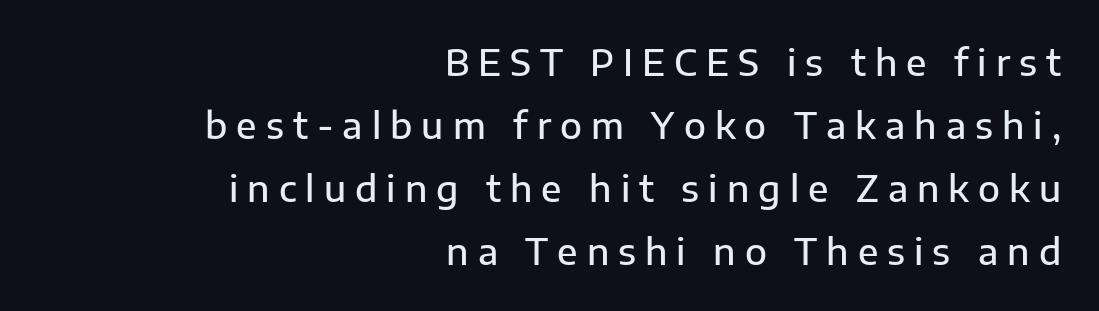
Q: Is the text bold? A: Semi-bold.
Q: Is the text italic (slanted)? A: No, it is upright.
Q: Is the typeface a serif or a sans-serif typeface? A: Sans-serif.
Q: Is the text underlined? A: No.
Q: How is the paragraph aligned? A: Right-aligned.
Q: Is the spacing between letters normal or unusually wide? A: Unusually wide.
Q: Width (condensed, normal, or wide)? A: Normal.
Q: Stroke contrast? A: Low.
Q: x-height? A: Medium.
Q: Monospaced? A: No.
